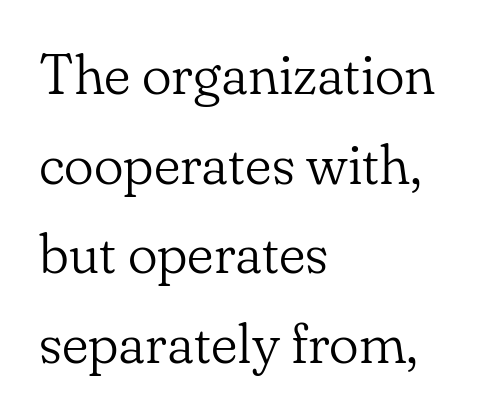
Leading matches the norm, producing a regular column. No letter is thick-stroked: the sample isn't bold. These lines are composed in type with serifs. The face used here is proportionally spaced, like ordinary book or web type.
